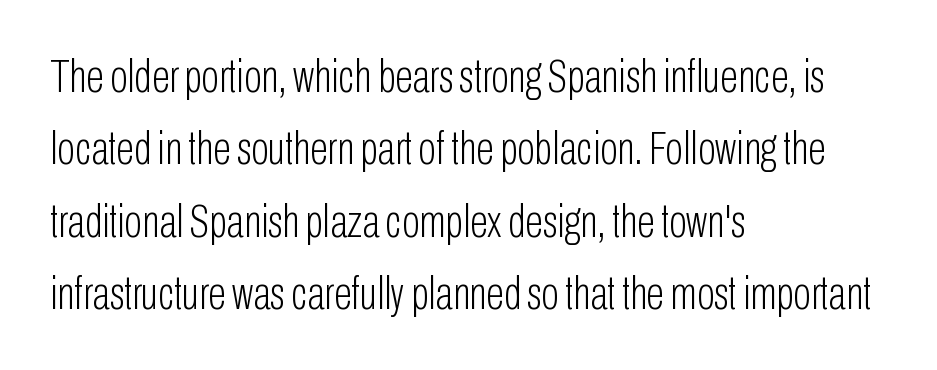
{"serif": "no", "italic": "no", "bold": "no", "weight": "light", "width": "condensed", "stroke_contrast": "low", "x_height": "medium", "monospaced": "no", "underline": "no", "align": "left", "line_spacing": "normal", "line_spacing_ratio": 1.54, "letter_spacing": "normal", "letter_spacing_em": 0.0, "glyph_px": 47}
